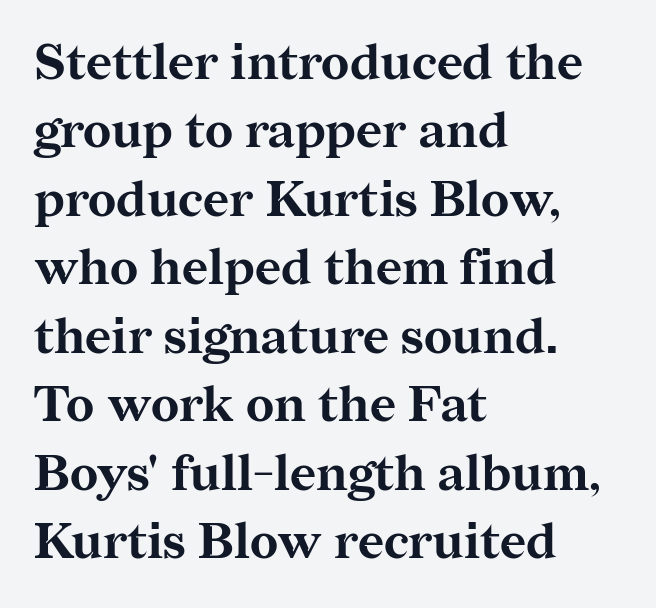
Q: Is the text bold? A: Yes.
Q: Is the text italic (slanted)? A: No, it is upright.
Q: Is the typeface a serif or a sans-serif typeface? A: Serif.
Q: Is the text underlined? A: No.
Q: How is the paragraph aligned? A: Left-aligned.
Q: Is the spacing between letters normal or unusually wide? A: Normal.
Q: Is the spacing between lines tight, normal or loose? A: Normal.
Q: Width (condensed, normal, or wide)? A: Normal.
Q: Stroke contrast? A: Medium.
Q: x-height? A: Medium.
Q: Monospaced? A: No.
